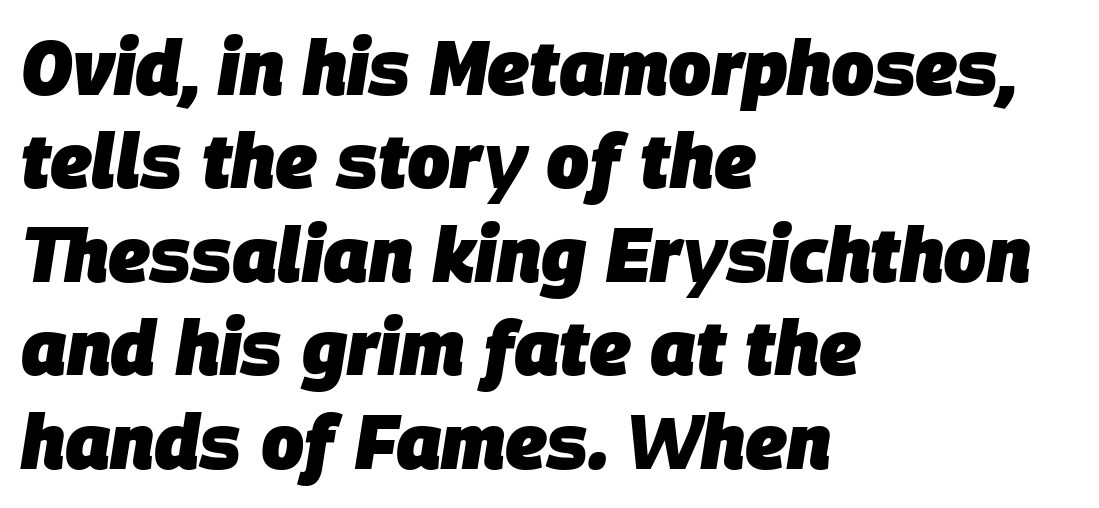
If you drew a ruler down the left edge, every line would touch it. Each word holds together tightly as a unit, with standard inter-letter gaps. If you drew a line through each stem, it would be angled. Check the space under the baseline: it is left empty. You could not count columns in this text — the font is proportionally spaced.
